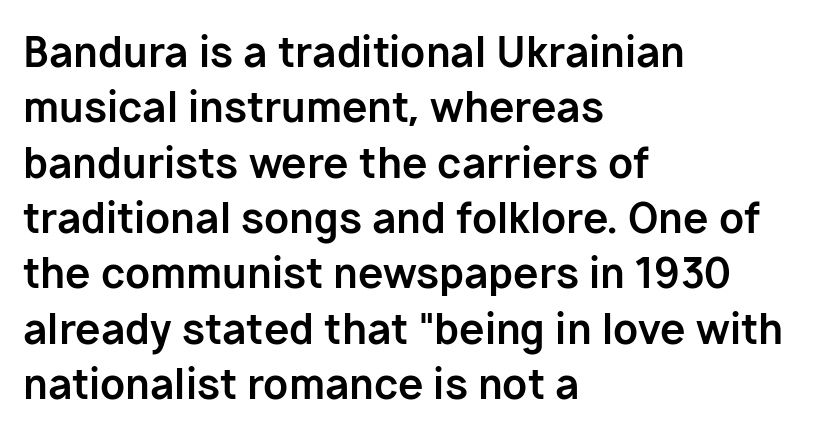
The image shows 41 px bold sans-serif type, upright; set left-aligned, normal line spacing (1.35x), normal letter spacing, not underlined; low stroke contrast and a medium x-height.
